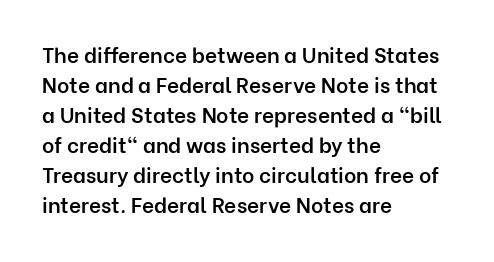
Q: Is the text bold? A: Semi-bold.
Q: Is the text italic (slanted)? A: No, it is upright.
Q: Is the text underlined? A: No.
Q: How is the paragraph aligned? A: Left-aligned.
Q: Is the spacing between letters normal or unusually wide? A: Normal.
Q: Is the spacing between lines tight, normal or loose? A: Normal.
